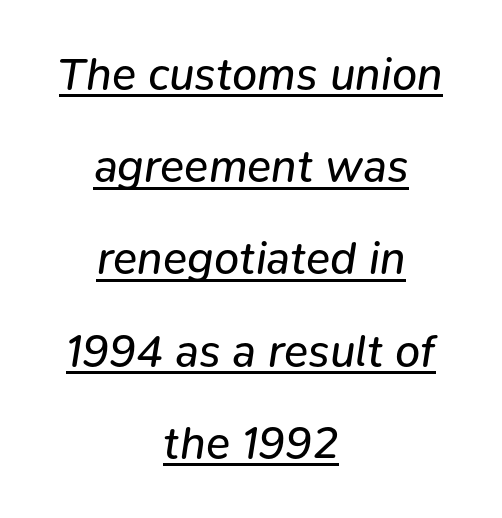
{"italic": "yes", "lean": "right", "slant_degrees": 9, "bold": "no", "weight": "regular", "width": "normal", "stroke_contrast": "low", "x_height": "medium", "monospaced": "no", "underline": "yes", "align": "center", "line_spacing": "loose", "line_spacing_ratio": 2.05, "letter_spacing": "normal", "letter_spacing_em": 0.0, "glyph_px": 45}
